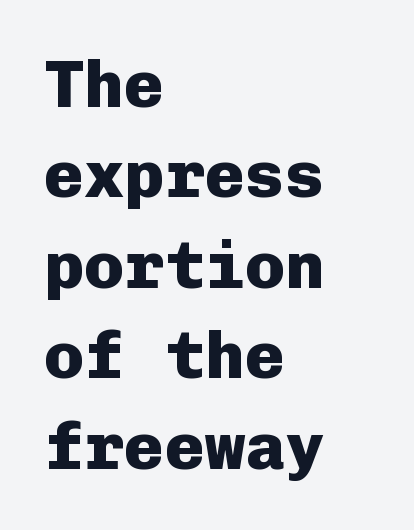
{"serif": "no", "italic": "no", "bold": "yes", "weight": "heavy", "width": "normal", "stroke_contrast": "low", "x_height": "medium", "monospaced": "yes", "underline": "no", "align": "left", "line_spacing": "normal", "line_spacing_ratio": 1.35, "letter_spacing": "normal", "letter_spacing_em": 0.0, "glyph_px": 67}
